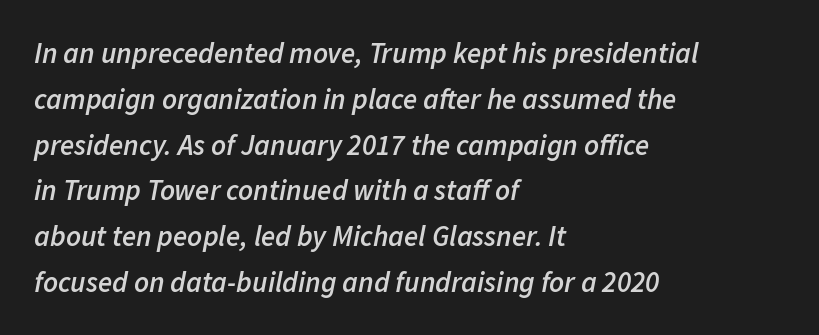
Descenders hang freely into open space. Notice how descenders clear the ascenders below comfortably — that's standard leading. Emphasis-style slanted type is in use. The strokes are fattened partway — semibold, not bold. Here the designer chose a conventional face with non-uniform glyph widths. Characters follow at the spacing the type designer built in.
